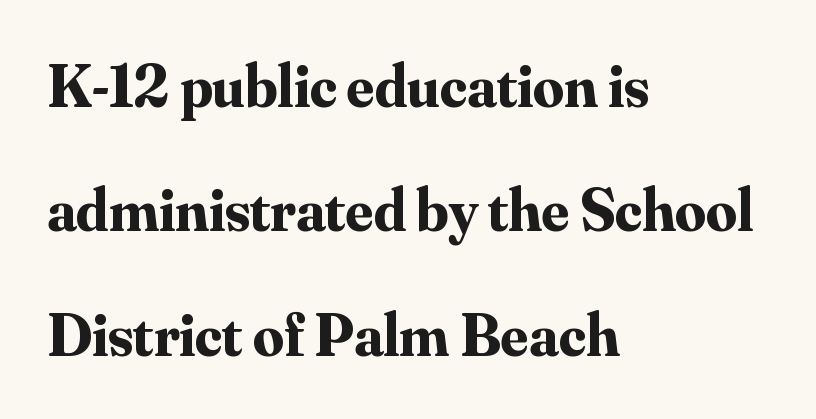
{"serif": "yes", "italic": "no", "bold": "yes", "weight": "bold", "width": "normal", "stroke_contrast": "medium", "x_height": "small", "monospaced": "no", "underline": "no", "align": "left", "line_spacing": "loose", "line_spacing_ratio": 2.04, "letter_spacing": "normal", "letter_spacing_em": 0.0, "glyph_px": 61}
